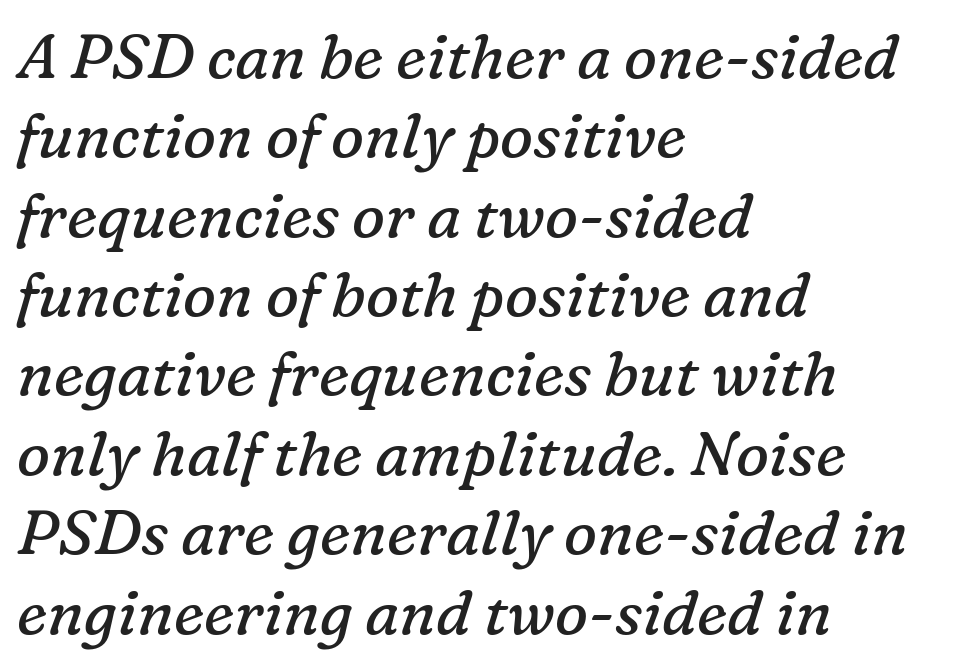
Q: Is the text bold? A: No.
Q: Is the text italic (slanted)? A: Yes, it leans right by about 16 degrees.
Q: Is the typeface a serif or a sans-serif typeface? A: Serif.
Q: Is the text underlined? A: No.
Q: How is the paragraph aligned? A: Left-aligned.
Q: Is the spacing between letters normal or unusually wide? A: Normal.
Q: Is the spacing between lines tight, normal or loose? A: Normal.
Q: Width (condensed, normal, or wide)? A: Normal.
Q: Stroke contrast? A: Low.
Q: x-height? A: Medium.
Q: Monospaced? A: No.
